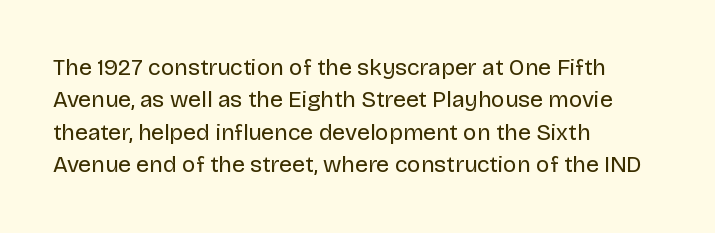
Q: Is the text bold? A: No.
Q: Is the text italic (slanted)? A: No, it is upright.
Q: Is the text underlined? A: No.
Q: How is the paragraph aligned? A: Left-aligned.
Q: Is the spacing between letters normal or unusually wide? A: Normal.
Q: Is the spacing between lines tight, normal or loose? A: Normal.
